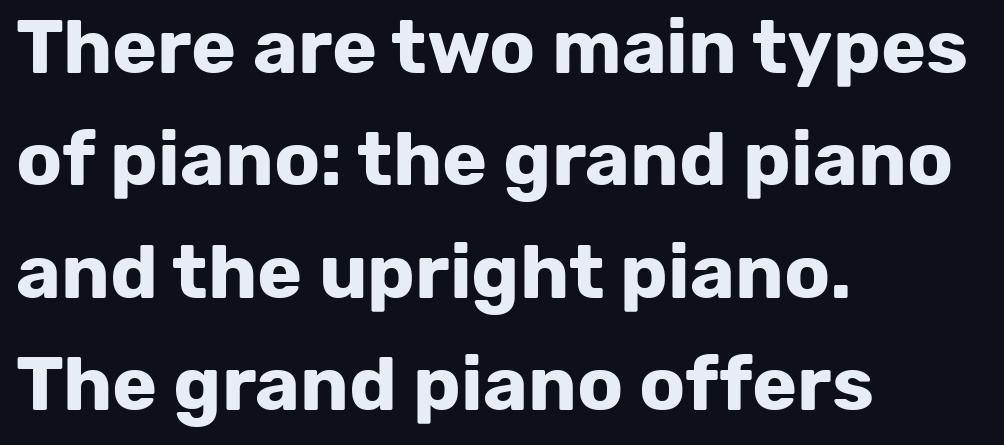
Q: Is the text bold? A: Yes.
Q: Is the text italic (slanted)? A: No, it is upright.
Q: Is the typeface a serif or a sans-serif typeface? A: Sans-serif.
Q: Is the text underlined? A: No.
Q: How is the paragraph aligned? A: Left-aligned.
Q: Is the spacing between letters normal or unusually wide? A: Normal.
Q: Is the spacing between lines tight, normal or loose? A: Normal.
Q: Width (condensed, normal, or wide)? A: Normal.
Q: Stroke contrast? A: Low.
Q: x-height? A: Medium.
Q: Monospaced? A: No.
